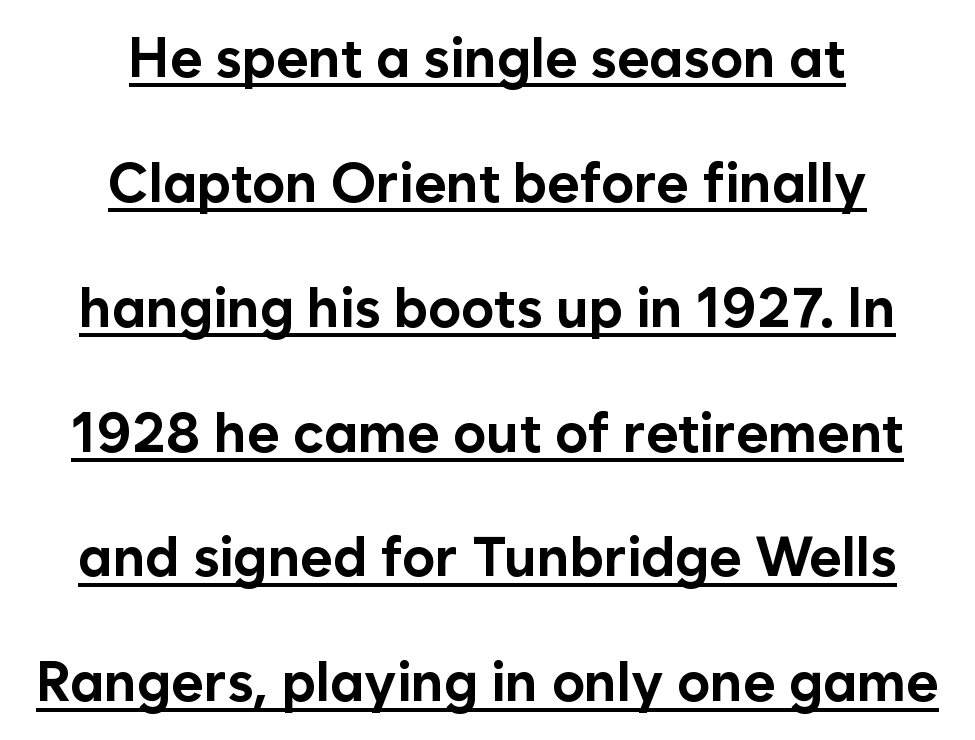
Looks like regular typesetting: each glyph gets only the width it needs. The words here are underlined. Weight check: bold — yes, fully. Leftover space on each line is divided equally before and after the words. One glance says open: line gaps are wider than usual. A roman cut, with each character standing at attention.
